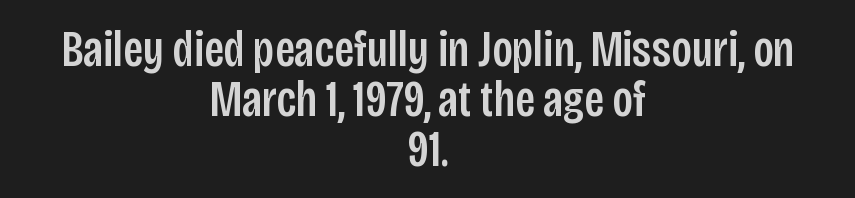
Q: Is the text italic (slanted)? A: No, it is upright.
Q: Is the typeface a serif or a sans-serif typeface? A: Sans-serif.
Q: Is the text underlined? A: No.
Q: How is the paragraph aligned? A: Centered.
Q: Is the spacing between letters normal or unusually wide? A: Normal.
Q: Is the spacing between lines tight, normal or loose? A: Tight.
Q: Width (condensed, normal, or wide)? A: Condensed.
Q: Stroke contrast? A: Low.
Q: x-height? A: Large.
Q: Monospaced? A: No.
